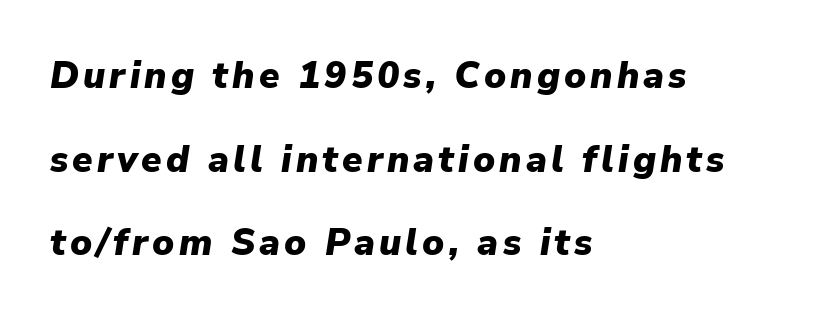
The passage shown is emphatically bold. Typeset ragged right — the left edge is the straight one. Has an underline been added? It has not. The font's italic variant was chosen for this text.
